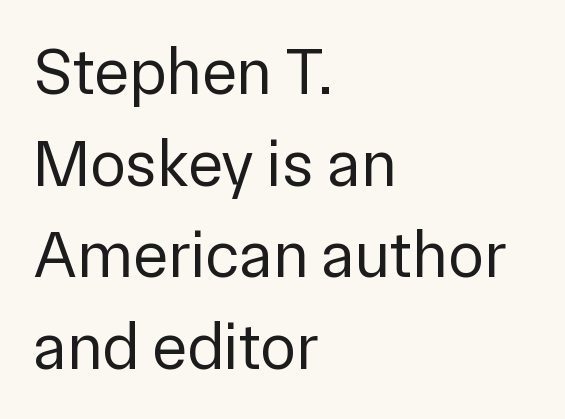
{"serif": "no", "italic": "no", "bold": "no", "weight": "regular", "width": "normal", "stroke_contrast": "low", "x_height": "medium", "monospaced": "no", "underline": "no", "align": "left", "line_spacing": "normal", "line_spacing_ratio": 1.39, "letter_spacing": "normal", "letter_spacing_em": 0.0, "glyph_px": 66}
